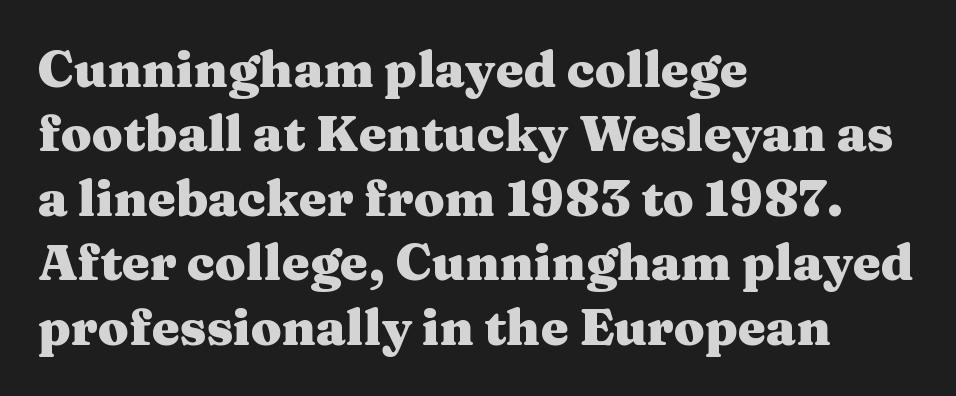
The image shows 50 px heavy, wide serif type, upright; set left-aligned, normal line spacing (1.29x), normal letter spacing, not underlined; medium stroke contrast and a medium x-height.
